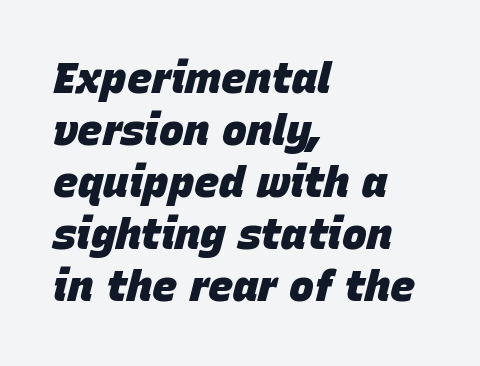
Q: Is the text bold? A: Yes.
Q: Is the text italic (slanted)? A: Yes, it leans right by about 15 degrees.
Q: Is the text underlined? A: No.
Q: How is the paragraph aligned? A: Left-aligned.
Q: Is the spacing between letters normal or unusually wide? A: Normal.
Q: Width (condensed, normal, or wide)? A: Normal.
Q: Stroke contrast? A: Low.
Q: x-height? A: Large.
Q: Monospaced? A: No.
